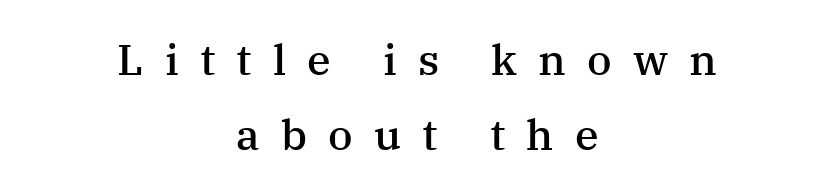
Q: Is the text bold? A: Semi-bold.
Q: Is the text italic (slanted)? A: No, it is upright.
Q: Is the typeface a serif or a sans-serif typeface? A: Serif.
Q: Is the text underlined? A: No.
Q: How is the paragraph aligned? A: Centered.
Q: Is the spacing between letters normal or unusually wide? A: Unusually wide.
Q: Width (condensed, normal, or wide)? A: Normal.
Q: Stroke contrast? A: Medium.
Q: x-height? A: Medium.
Q: Monospaced? A: No.
